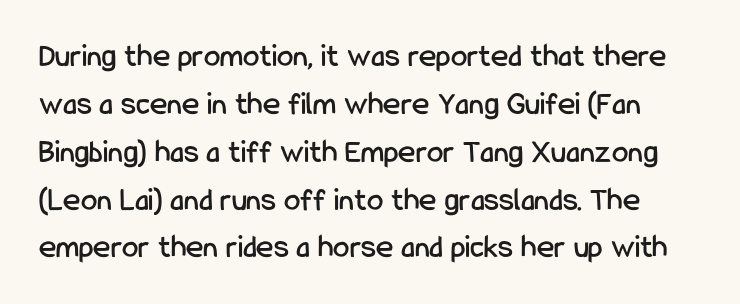
{"serif": "no", "italic": "no", "width": "condensed", "stroke_contrast": "low", "x_height": "medium", "monospaced": "no", "underline": "no", "line_spacing": "normal", "line_spacing_ratio": 1.45, "letter_spacing": "normal", "letter_spacing_em": 0.0, "glyph_px": 33}
